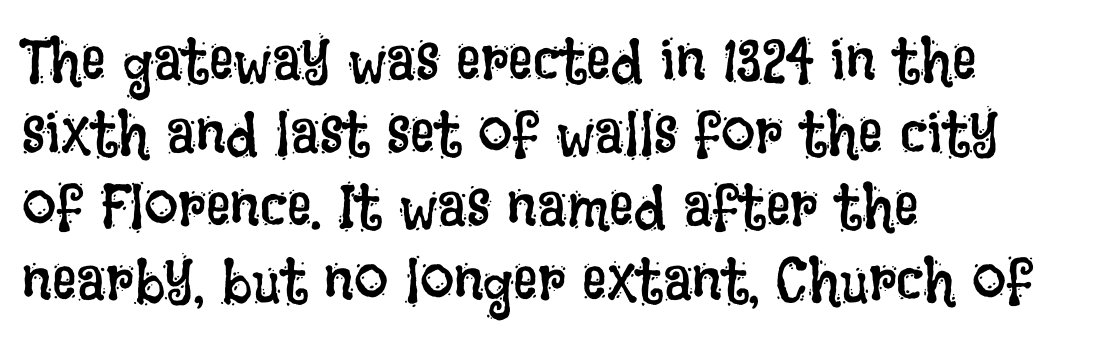
The image shows 61 px regular-weight, condensed type, upright; set left-aligned, line spacing 1.2x, normal letter spacing, not underlined; low stroke contrast and a large x-height.
